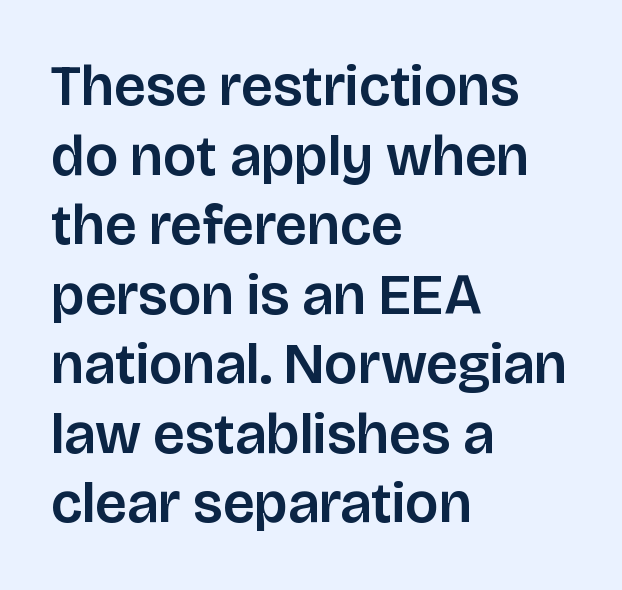
{"serif": "no", "italic": "no", "width": "normal", "stroke_contrast": "low", "x_height": "large", "monospaced": "no", "underline": "no", "align": "left", "line_spacing_ratio": 1.22, "letter_spacing": "normal", "letter_spacing_em": 0.0, "glyph_px": 57}
